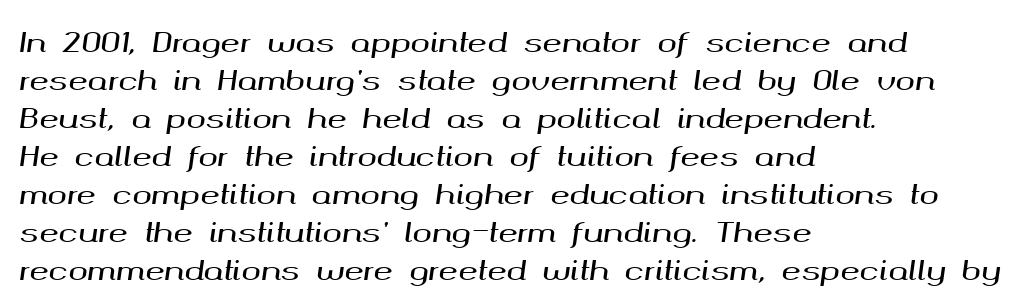
Vertical spacing — default. The lettering tilts uniformly, giving the passage an italic look. The letterforms sit shoulder to shoulder at normal distance. The zone under the glyphs is completely vacant. The rendering anchors every line to the left-hand side.
